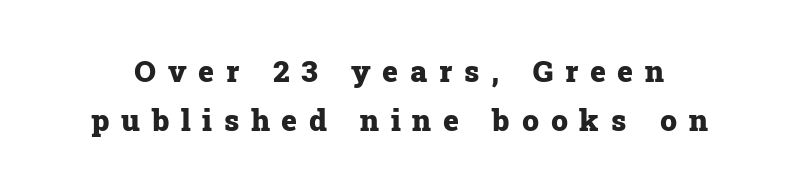
{"serif": "yes", "italic": "no", "bold": "yes", "weight": "heavy", "width": "normal", "stroke_contrast": "low", "x_height": "medium", "monospaced": "no", "underline": "no", "line_spacing": "normal", "line_spacing_ratio": 1.62, "letter_spacing": "wide", "letter_spacing_em": 0.39, "glyph_px": 30}
